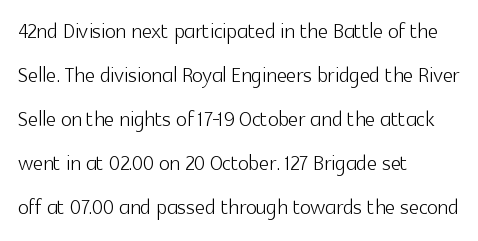
The passage shown is not bold in any degree. Do the characters align in a grid? No, the font is proportional. Quick note: not italic, upright. Successive baselines arrive at the customary interval.
